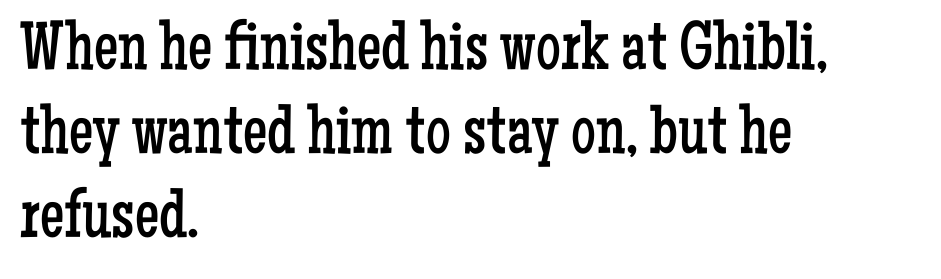
This sample has the flowing, uneven cadence of proportional lettering. On a weight scale, this lands at 450 or below. Caption: multi-line text, flush left, ragged right. Between one letter and the next there's only the usual sliver of space.
